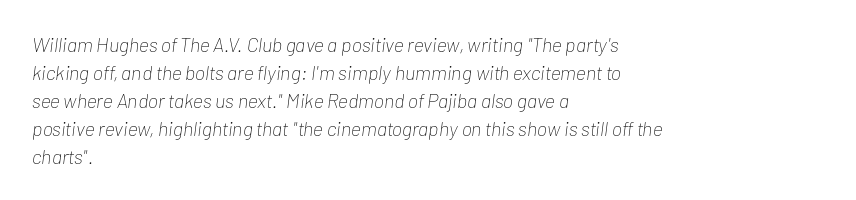
{"italic": "yes", "lean": "right", "slant_degrees": 7, "bold": "no", "underline": "no", "align": "left", "line_spacing": "normal", "line_spacing_ratio": 1.4, "letter_spacing": "normal", "letter_spacing_em": 0.0, "glyph_px": 20}
